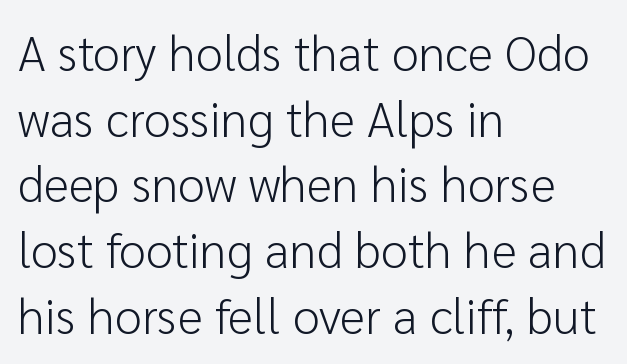
The face used here is proportionally spaced, like ordinary book or web type. The rendering keeps characters at their native spacing. You can tell it's not italic because the verticals are truly vertical. The rag falls on the right side of this text block. Each new line begins a customary step beneath the previous one. These lines are composed in type without serifs.
